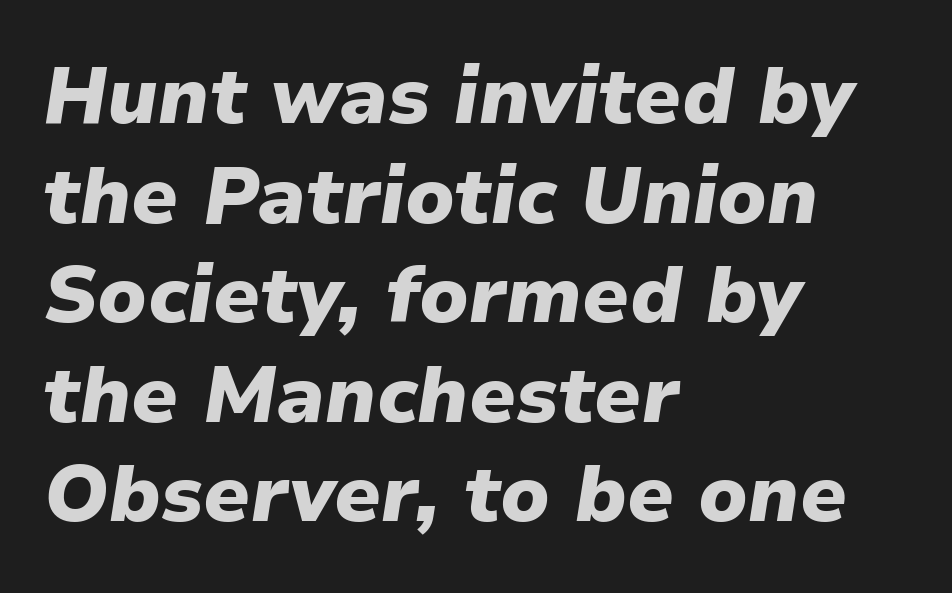
Q: Is the text bold? A: Yes.
Q: Is the text italic (slanted)? A: Yes, it leans right by about 9 degrees.
Q: Is the text underlined? A: No.
Q: How is the paragraph aligned? A: Left-aligned.
Q: Is the spacing between letters normal or unusually wide? A: Normal.
Q: Is the spacing between lines tight, normal or loose? A: Normal.
Q: Width (condensed, normal, or wide)? A: Normal.
Q: Stroke contrast? A: Low.
Q: x-height? A: Medium.
Q: Monospaced? A: No.
